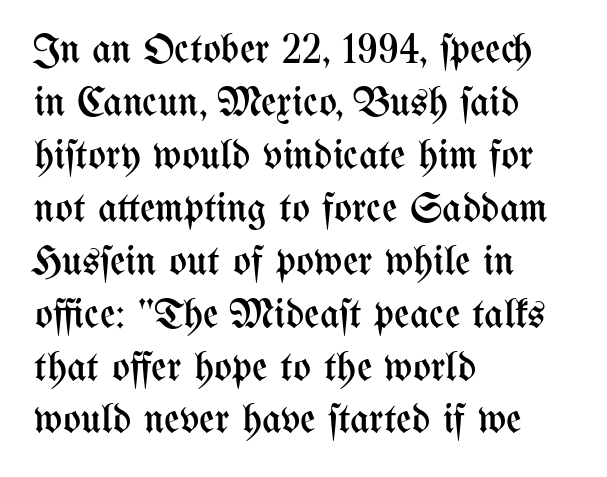
Q: Is the text bold? A: No.
Q: Is the text italic (slanted)? A: No, it is upright.
Q: Is the text underlined? A: No.
Q: How is the paragraph aligned? A: Left-aligned.
Q: Is the spacing between letters normal or unusually wide? A: Normal.
Q: Is the spacing between lines tight, normal or loose? A: Normal.
Q: Width (condensed, normal, or wide)? A: Condensed.
Q: Stroke contrast? A: Medium.
Q: x-height? A: Medium.
Q: Monospaced? A: No.
